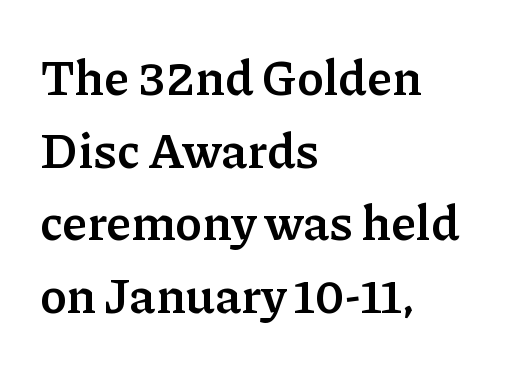
{"serif": "yes", "italic": "no", "bold": "yes", "weight": "semibold", "width": "normal", "stroke_contrast": "low", "x_height": "medium", "monospaced": "no", "underline": "no", "align": "left", "line_spacing": "normal", "line_spacing_ratio": 1.48, "letter_spacing": "normal", "letter_spacing_em": 0.0, "glyph_px": 49}
